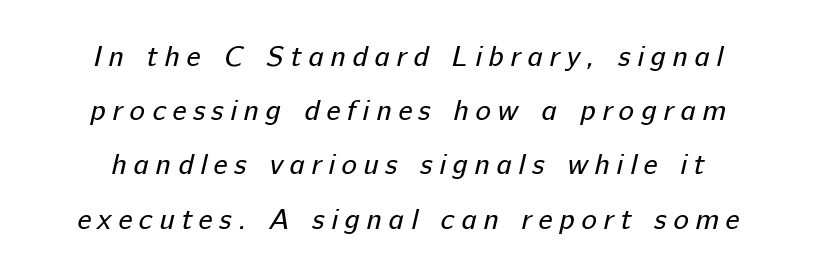
Note the varied advance widths — an 'i' is clearly narrower than an 'm'. Has an underline been added? It has not. Each letter's strokes conclude bluntly, with no projecting serifs. The passage shown is not bold in any degree. Compared with typical body copy, the letter spacing here is much looser.
